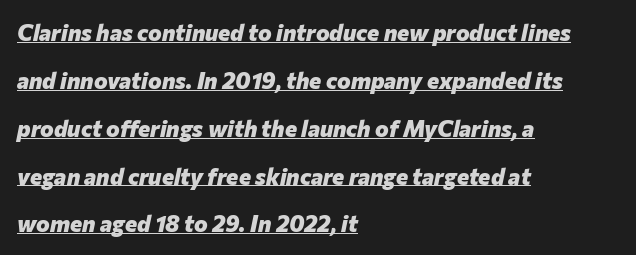
{"italic": "yes", "lean": "right", "slant_degrees": 12, "bold": "yes", "underline": "yes", "align": "left", "line_spacing": "loose", "line_spacing_ratio": 2.08, "letter_spacing": "normal", "letter_spacing_em": 0.0, "glyph_px": 23}
